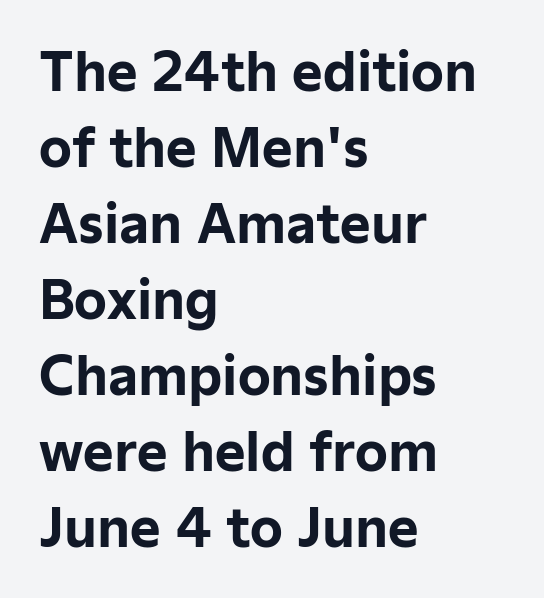
{"serif": "no", "italic": "no", "bold": "yes", "weight": "bold", "width": "normal", "stroke_contrast": "low", "x_height": "medium", "monospaced": "no", "underline": "no", "align": "left", "line_spacing": "normal", "line_spacing_ratio": 1.46, "letter_spacing": "normal", "letter_spacing_em": 0.0, "glyph_px": 52}
